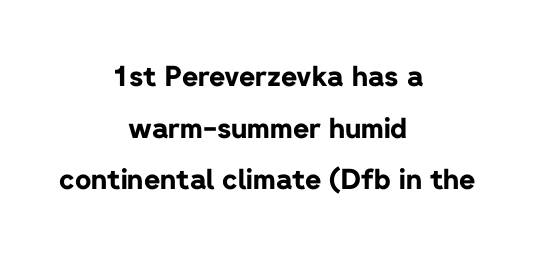
The image shows 28 px bold sans-serif type, upright; set centered, line spacing 1.84x, normal letter spacing, not underlined; low stroke contrast and a medium x-height.
